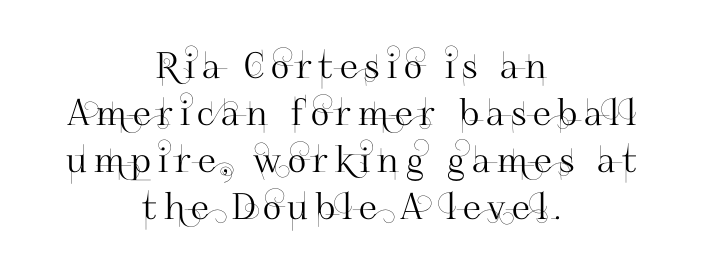
A roman cut, with each character standing at attention. A typesetter would call this proportional, since set widths differ per character. No word sits above an underline. The typeface chosen for these lines omits serifs. Where is the straight margin? There isn't one; the lines are centered.
